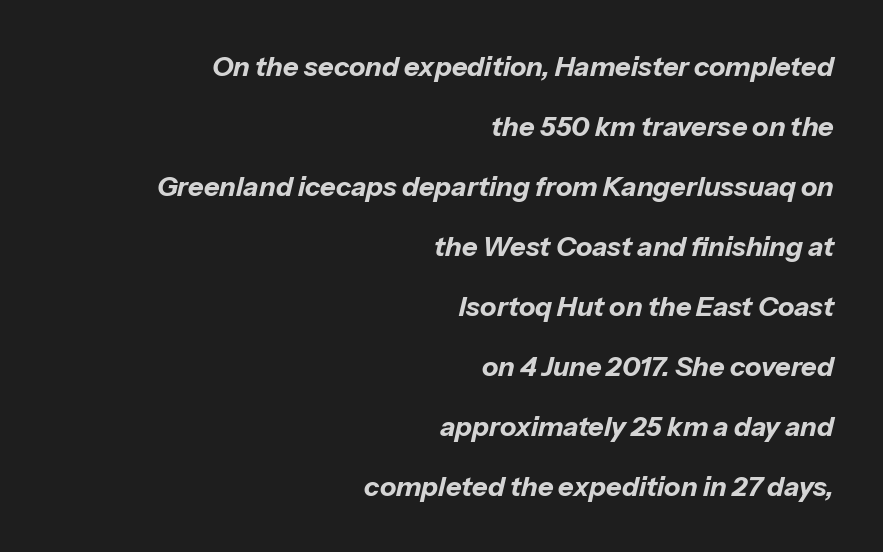
Q: Is the text bold? A: Yes.
Q: Is the text italic (slanted)? A: Yes, it leans right by about 13 degrees.
Q: Is the text underlined? A: No.
Q: How is the paragraph aligned? A: Right-aligned.
Q: Is the spacing between letters normal or unusually wide? A: Normal.
Q: Is the spacing between lines tight, normal or loose? A: Loose.
